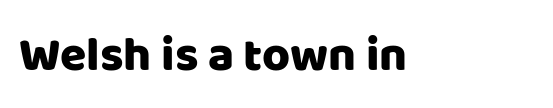
The image shows 48 px sans-serif type, upright; set normal letter spacing, not underlined; low stroke contrast and a large x-height.
